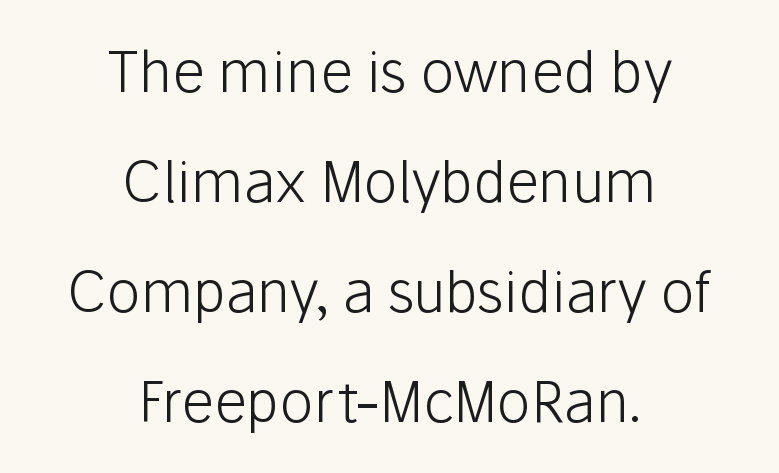
Q: Is the text bold? A: No.
Q: Is the text italic (slanted)? A: No, it is upright.
Q: Is the typeface a serif or a sans-serif typeface? A: Sans-serif.
Q: Is the text underlined? A: No.
Q: How is the paragraph aligned? A: Centered.
Q: Is the spacing between letters normal or unusually wide? A: Normal.
Q: Is the spacing between lines tight, normal or loose? A: Loose.
Q: Width (condensed, normal, or wide)? A: Normal.
Q: Stroke contrast? A: Low.
Q: x-height? A: Medium.
Q: Monospaced? A: No.
